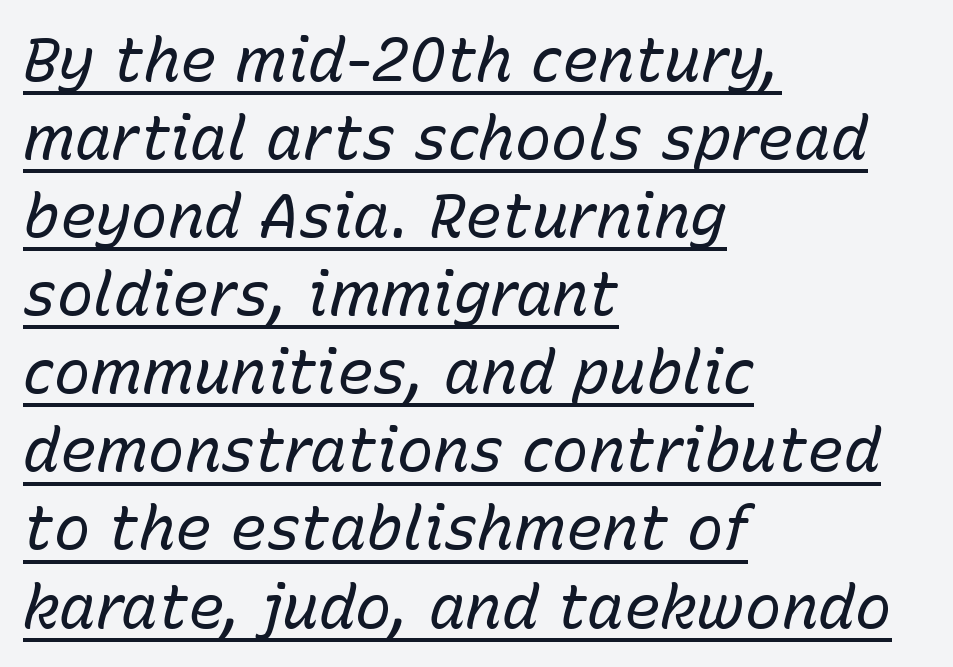
All the whitespace from short lines collects on the right. Baseline-to-baseline distance is the conventional proportion of letter height. This rendering features underlined lettering. Notice how the stems are inclined rather than vertical — that's the hallmark of italics. This sample has the flowing, uneven cadence of proportional lettering.
